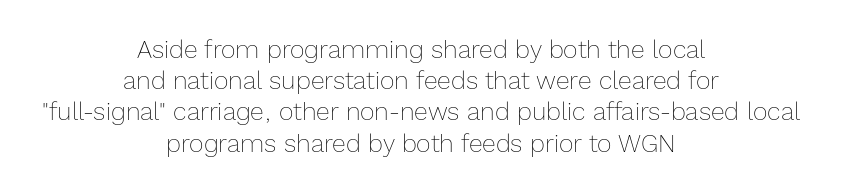
Q: Is the text bold? A: No.
Q: Is the text italic (slanted)? A: No, it is upright.
Q: Is the text underlined? A: No.
Q: How is the paragraph aligned? A: Centered.
Q: Is the spacing between letters normal or unusually wide? A: Normal.
Q: Is the spacing between lines tight, normal or loose? A: Normal.
